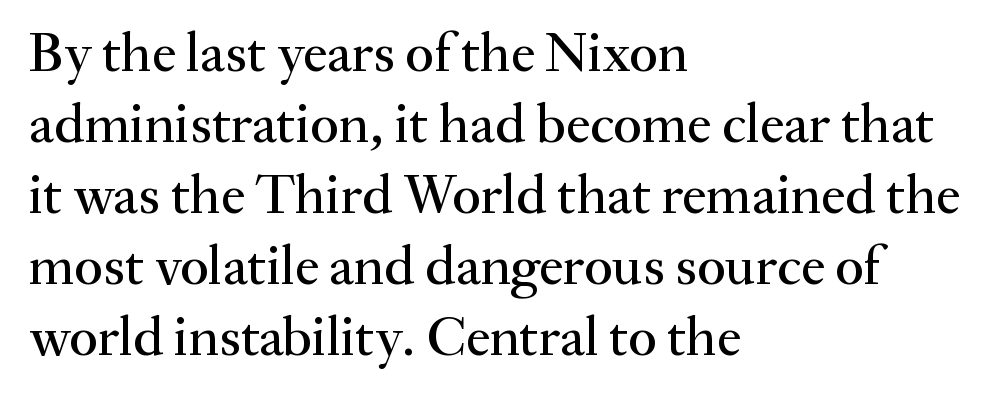
{"serif": "yes", "italic": "no", "width": "normal", "stroke_contrast": "medium", "x_height": "small", "monospaced": "no", "underline": "no", "align": "left", "line_spacing": "normal", "line_spacing_ratio": 1.29, "letter_spacing": "normal", "letter_spacing_em": 0.0, "glyph_px": 55}
